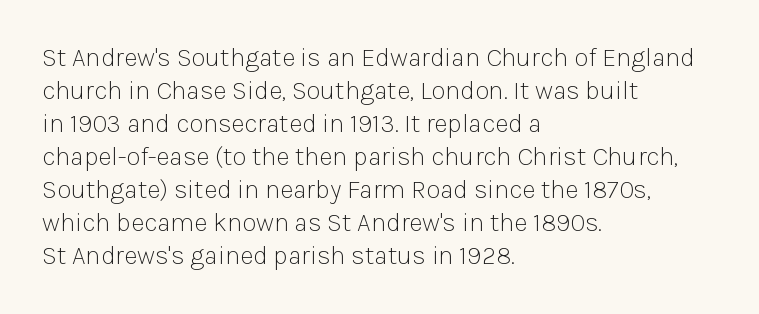
The image shows 26 px text type, upright; set left-aligned, normal line spacing (1.27x), normal letter spacing, not underlined.
